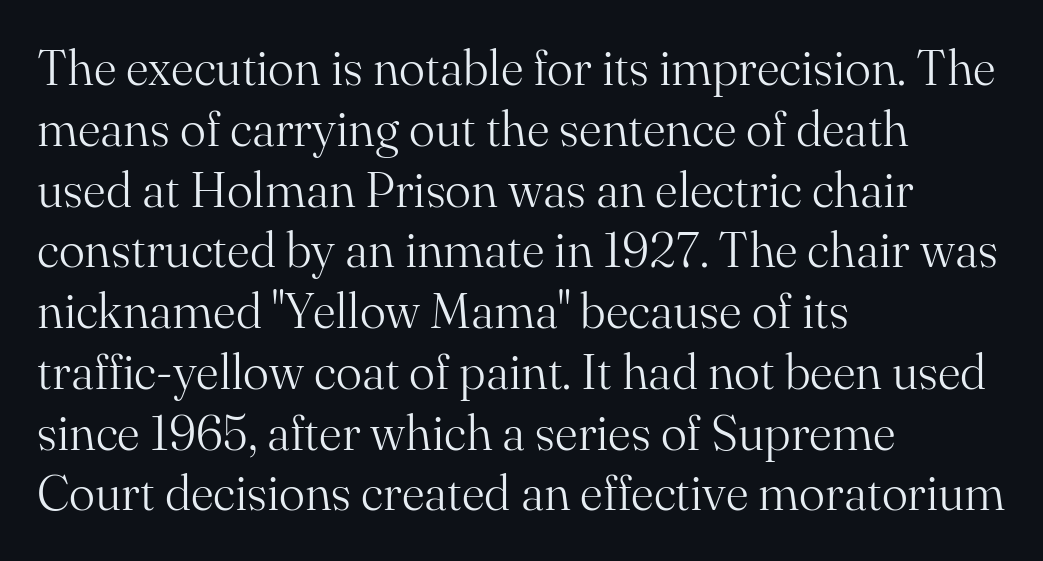
Line beginnings align vertically; line endings do not. The type is set solid horizontally, with unmodified tracking. Is the stroke heavy? The answer is a plain regular-or-lighter. Character widths vary here, with narrow letters taking less room than wide ones.
